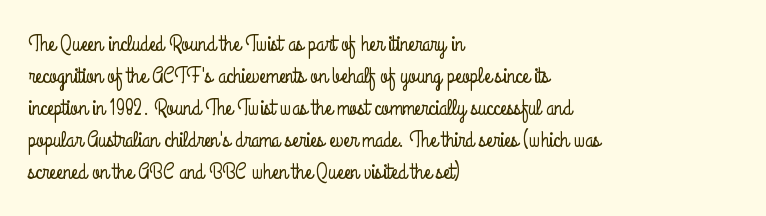
These lines are set flush left with a ragged right edge. Observe the ordinary spacing: letters are neighbours, not strangers. Vertically, the passage feels balanced, rows spaced as you'd expect. Has an underline been added? It has not.
